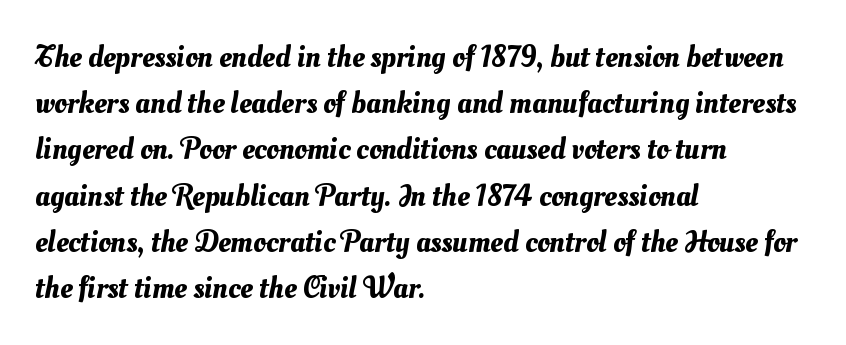
The image shows 31 px text type; set left-aligned, normal line spacing (1.49x), normal letter spacing, not underlined; medium stroke contrast and a small x-height.
